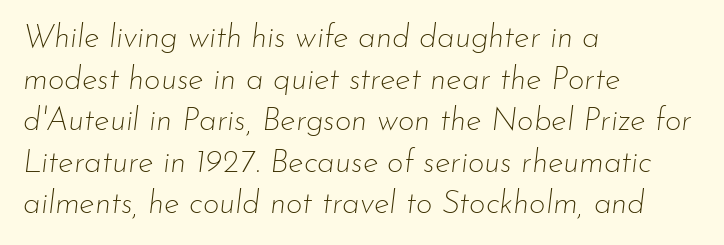
{"italic": "yes", "lean": "right", "slant_degrees": 7, "bold": "no", "weight": "thin", "width": "normal", "stroke_contrast": "low", "x_height": "small", "monospaced": "no", "underline": "no", "align": "left", "line_spacing": "normal", "line_spacing_ratio": 1.3, "letter_spacing": "normal", "letter_spacing_em": 0.0, "glyph_px": 32}
